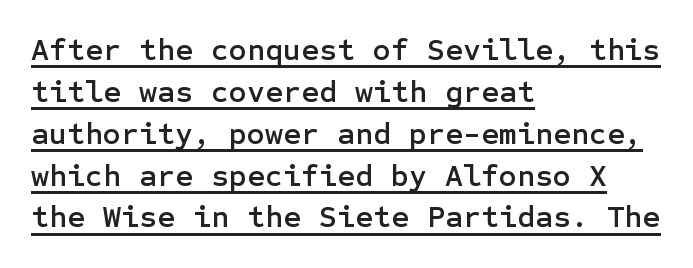
{"serif": "no", "italic": "no", "width": "normal", "stroke_contrast": "low", "x_height": "medium", "underline": "yes", "align": "left", "line_spacing": "normal", "line_spacing_ratio": 1.35, "letter_spacing": "normal", "letter_spacing_em": 0.0, "glyph_px": 31}
